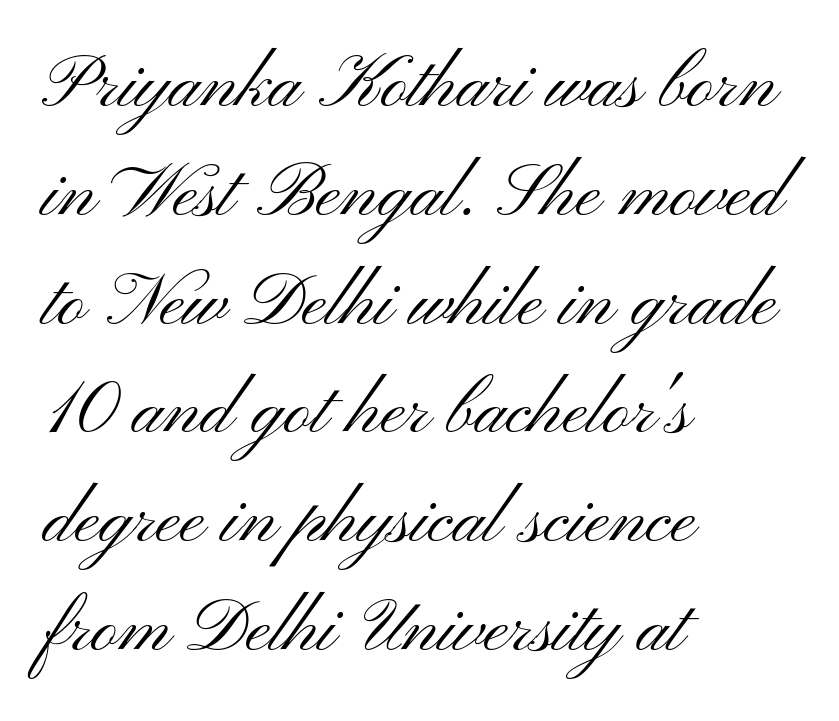
Q: Is the text bold? A: No.
Q: Is the text italic (slanted)? A: Yes.
Q: Is the typeface a serif or a sans-serif typeface? A: Sans-serif.
Q: Is the text underlined? A: No.
Q: How is the paragraph aligned? A: Left-aligned.
Q: Is the spacing between letters normal or unusually wide? A: Normal.
Q: Is the spacing between lines tight, normal or loose? A: Normal.
Q: Width (condensed, normal, or wide)? A: Wide.
Q: Stroke contrast? A: Medium.
Q: x-height? A: Small.
Q: Monospaced? A: No.
